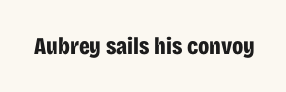
{"italic": "no", "bold": "yes", "underline": "no", "letter_spacing": "normal", "letter_spacing_em": 0.0, "glyph_px": 24}
